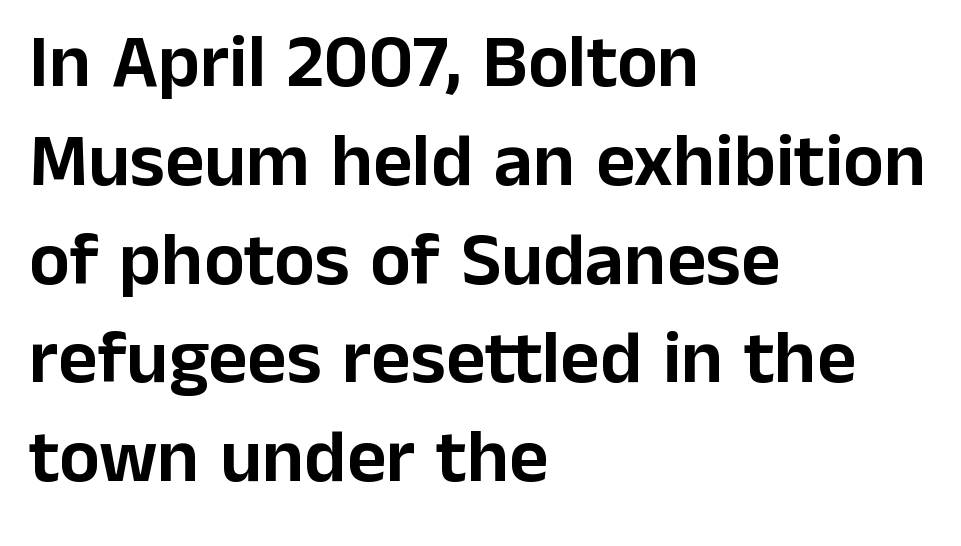
Underlining? Definitely not there. Letter spacing: default. Whoever set this chose a conventional vertical rhythm. Are there feet on the stems? There aren't — it's a sans. Characters remain perfectly vertical along every line.
